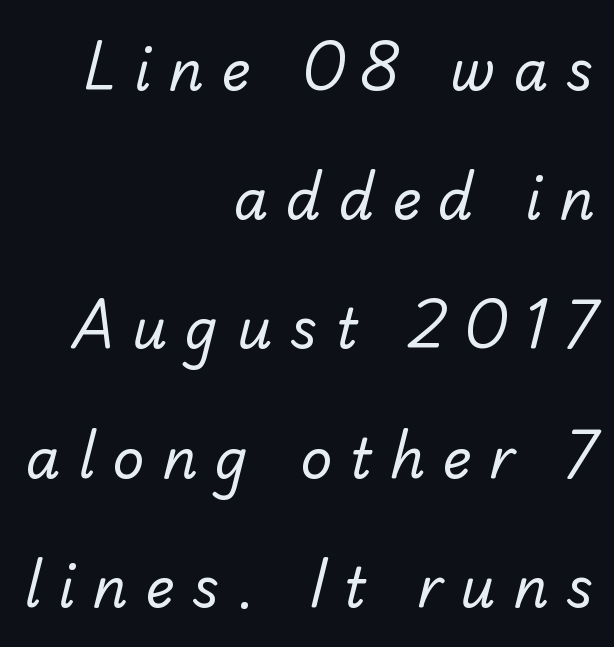
What's the leading like? Stretched, with rows far apart. Is this a fixed-width face? No — the glyphs have proportional, varying widths. Casual observation: everything's shoved over to the right. The strokes carry an ordinary text weight at most.
